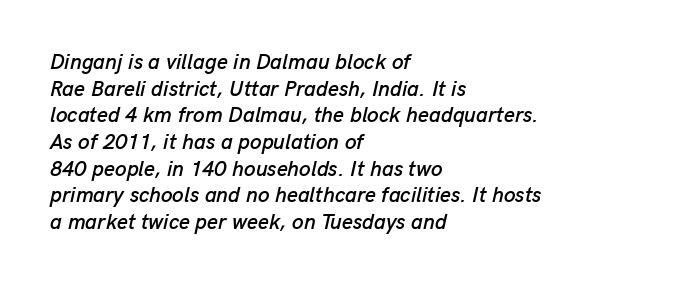
{"italic": "yes", "lean": "right", "slant_degrees": 13, "underline": "no", "align": "left", "line_spacing": "normal", "line_spacing_ratio": 1.27, "letter_spacing": "normal", "letter_spacing_em": 0.0, "glyph_px": 21}
